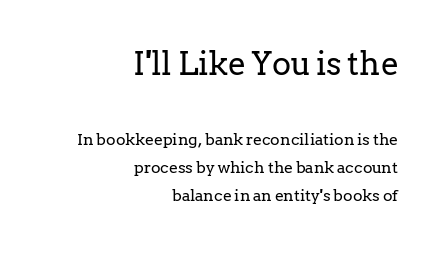
{"serif": "yes", "italic": "no", "bold": "no", "weight": "regular", "width": "normal", "stroke_contrast": "low", "x_height": "medium", "monospaced": "no", "underline": "no", "align": "right", "line_spacing_ratio": 1.75, "letter_spacing": "normal", "letter_spacing_em": 0.0, "larger_block": "first", "size_ratio": 2.0, "glyph_px": 32}
